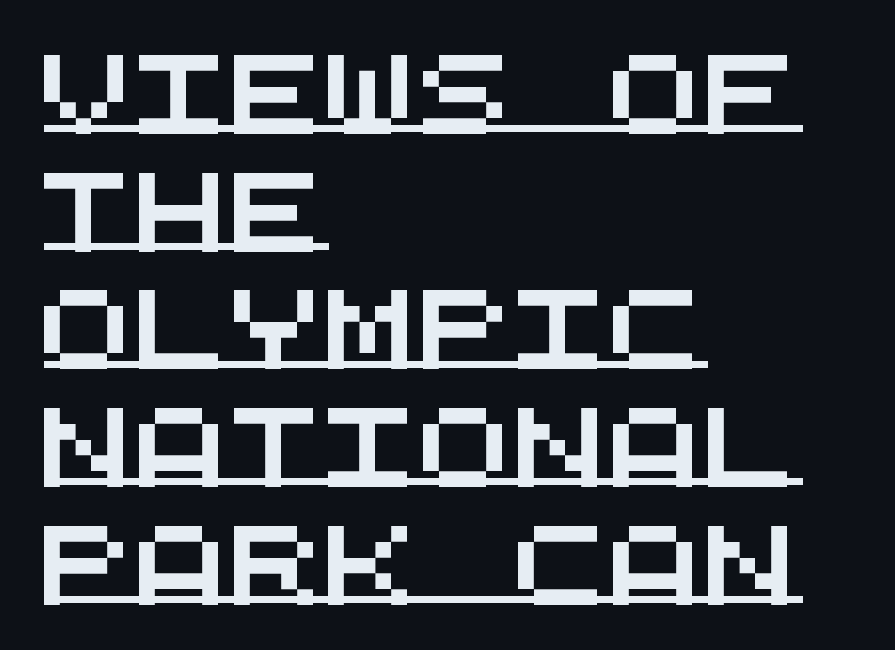
{"serif": "no", "width": "wide", "stroke_contrast": "medium", "x_height": "large", "monospaced": "yes", "underline": "yes", "align": "left", "line_spacing": "normal", "line_spacing_ratio": 1.49, "letter_spacing": "normal", "letter_spacing_em": 0.0, "glyph_px": 79}
